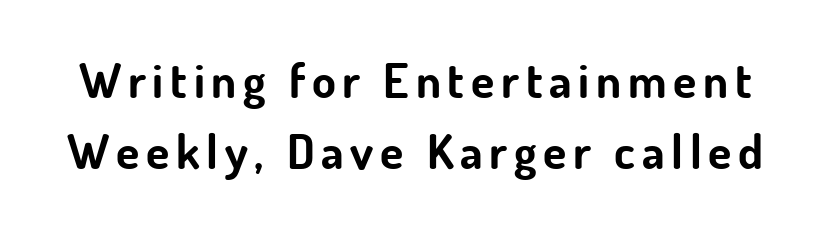
Q: Is the text bold? A: Yes.
Q: Is the text italic (slanted)? A: No, it is upright.
Q: Is the typeface a serif or a sans-serif typeface? A: Sans-serif.
Q: Is the text underlined? A: No.
Q: Is the spacing between lines tight, normal or loose? A: Normal.
Q: Width (condensed, normal, or wide)? A: Normal.
Q: Stroke contrast? A: Low.
Q: x-height? A: Small.
Q: Monospaced? A: No.
